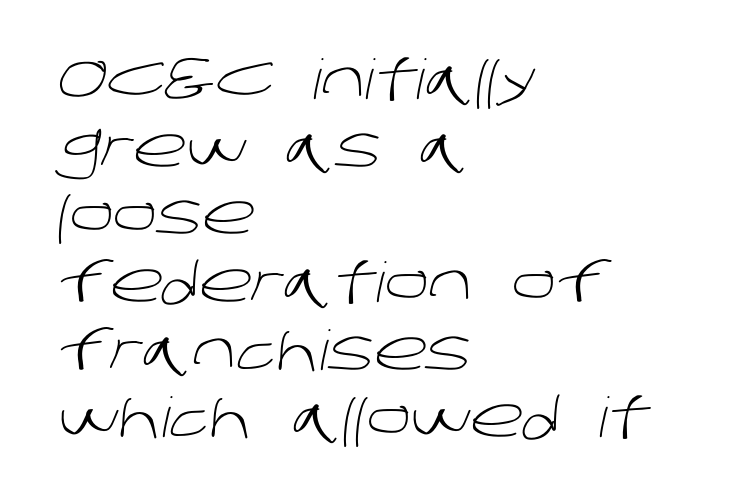
Think of a printed novel: that variable character pitch is what you see here. There is no visible air inserted between adjacent glyphs. On a weight scale, this lands at 450 or below. The rag falls on the right side of this text block. Check where the strokes stop: nothing finishes them off — pure sans.
